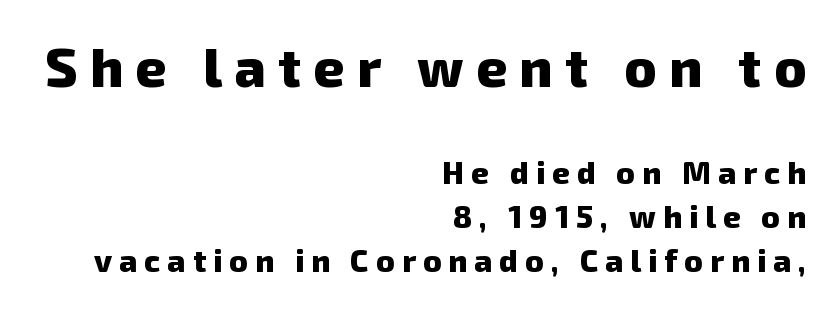
The image shows 54 px heavy sans-serif type; set right-aligned, normal line spacing (1.42x), unusually wide letter spacing (+0.23 em), not underlined; the first (top) block is 1.74x larger; low stroke contrast and a medium x-height.
